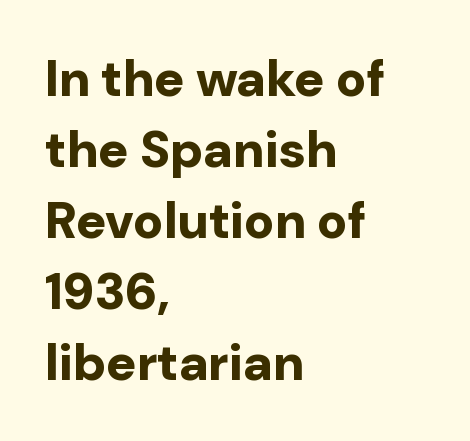
{"serif": "no", "italic": "no", "bold": "yes", "weight": "bold", "width": "normal", "stroke_contrast": "low", "x_height": "medium", "monospaced": "no", "underline": "no", "align": "left", "line_spacing": "normal", "line_spacing_ratio": 1.39, "letter_spacing": "normal", "letter_spacing_em": 0.0, "glyph_px": 51}
